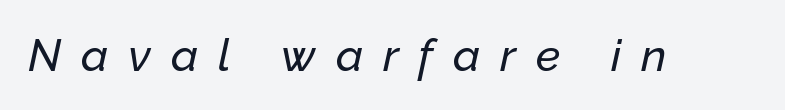
Q: Is the text italic (slanted)? A: Yes, it leans right by about 12 degrees.
Q: Is the text underlined? A: No.
Q: Is the spacing between letters normal or unusually wide? A: Unusually wide.
Q: Width (condensed, normal, or wide)? A: Normal.
Q: Stroke contrast? A: Low.
Q: x-height? A: Medium.
Q: Monospaced? A: No.
